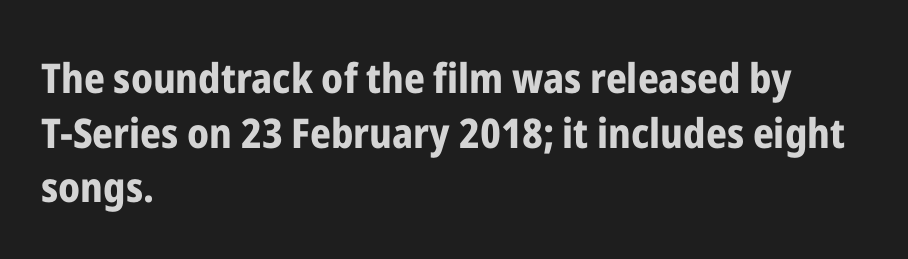
Type without underlining. The font family rendered here belongs to the sans-serif group. Varying glyph widths throughout — classic text-font behaviour. No italicization has been applied; the sample stays upright.
